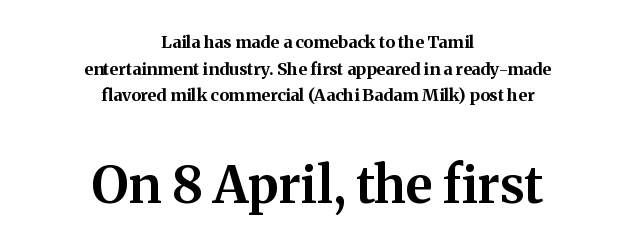
Q: Is the text bold? A: Yes.
Q: Is the text italic (slanted)? A: No, it is upright.
Q: Is the typeface a serif or a sans-serif typeface? A: Serif.
Q: Is the text underlined? A: No.
Q: How is the paragraph aligned? A: Centered.
Q: Is the spacing between letters normal or unusually wide? A: Normal.
Q: Is the spacing between lines tight, normal or loose? A: Normal.
Q: Which block of text is set in a larger size, the first (top) or the second (bottom)? A: The second (bottom) one.
Q: Width (condensed, normal, or wide)? A: Normal.
Q: Stroke contrast? A: Medium.
Q: x-height? A: Medium.
Q: Monospaced? A: No.
